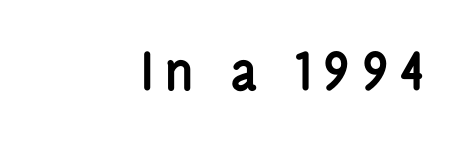
Q: Is the text bold? A: Yes.
Q: Is the text italic (slanted)? A: No, it is upright.
Q: Is the typeface a serif or a sans-serif typeface? A: Sans-serif.
Q: Is the text underlined? A: No.
Q: Is the spacing between letters normal or unusually wide? A: Unusually wide.
Q: Width (condensed, normal, or wide)? A: Condensed.
Q: Stroke contrast? A: Low.
Q: x-height? A: Medium.
Q: Monospaced? A: No.
